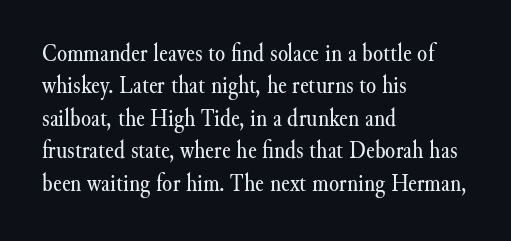
Line spacing here is normal. Nobody touched the tracking dial on this one. Quick note: underline off. Designer's note — italics off, roman on. The lines are quadded left.
